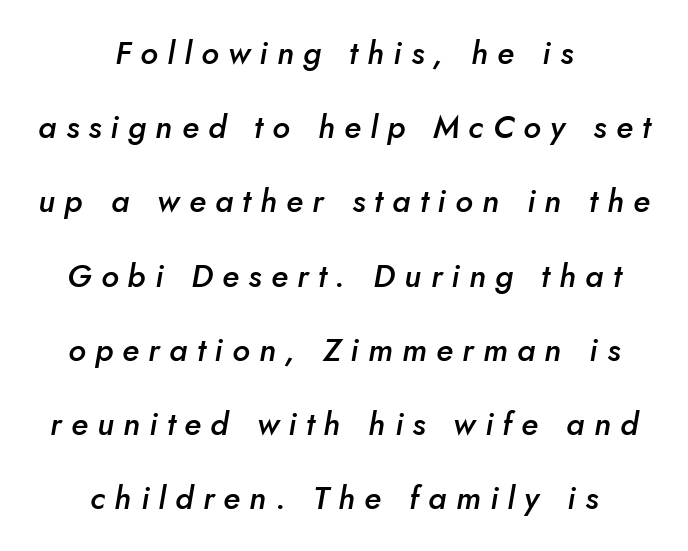
No word sits above an underline. The passage shown is typed in a proportional face where columns would drift. These lines stand farther apart than default settings would place them. The tracking reads as deliberately expanded to a designer's eye.
